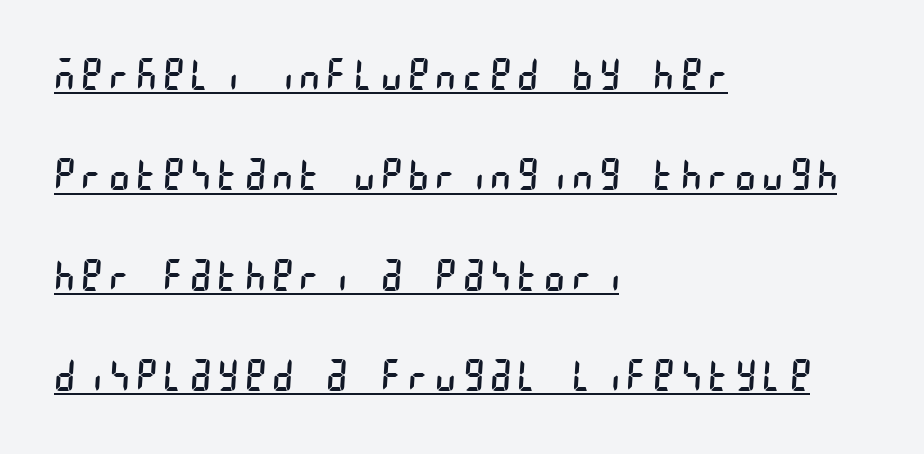
{"serif": "no", "bold": "no", "weight": "regular", "width": "condensed", "stroke_contrast": "low", "x_height": "large", "underline": "yes", "align": "left", "line_spacing": "loose", "line_spacing_ratio": 2.39, "glyph_px": 42}
